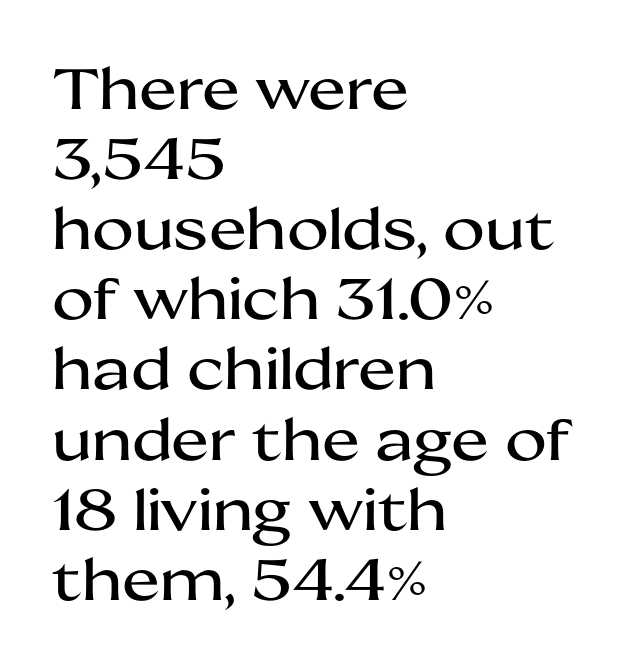
{"italic": "no", "width": "wide", "stroke_contrast": "medium", "x_height": "medium", "monospaced": "no", "underline": "no", "align": "left", "line_spacing_ratio": 1.23, "letter_spacing": "normal", "letter_spacing_em": 0.0, "glyph_px": 57}
